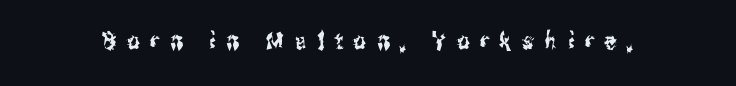
{"italic": "no", "underline": "no", "letter_spacing": "wide", "letter_spacing_em": 0.45, "glyph_px": 24}
